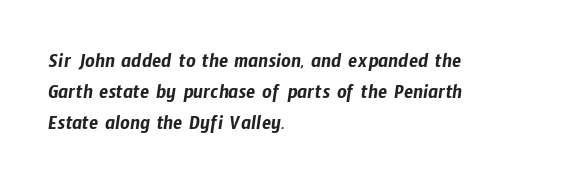
Q: Is the text underlined? A: No.
Q: How is the paragraph aligned? A: Left-aligned.
Q: Is the spacing between letters normal or unusually wide? A: Normal.
Q: Is the spacing between lines tight, normal or loose? A: Normal.
